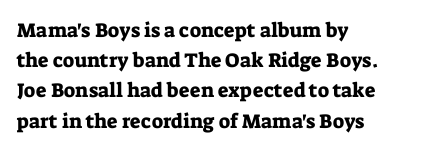
The image shows 20 px text type, upright; set left-aligned, normal line spacing (1.51x), normal letter spacing, not underlined.
